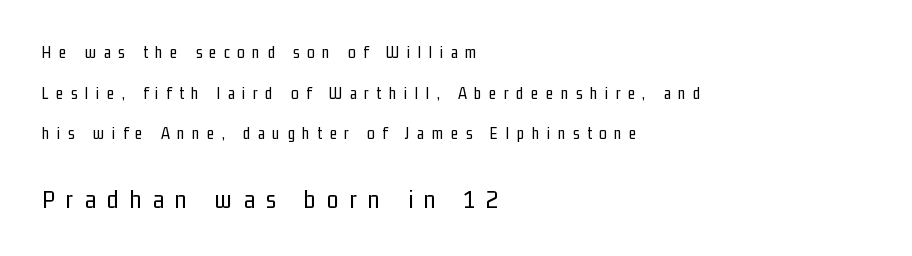
{"italic": "no", "bold": "no", "underline": "no", "align": "left", "line_spacing": "loose", "line_spacing_ratio": 2.39, "letter_spacing": "wide", "letter_spacing_em": 0.44, "larger_block": "second", "size_ratio": 1.53, "glyph_px": 26}
